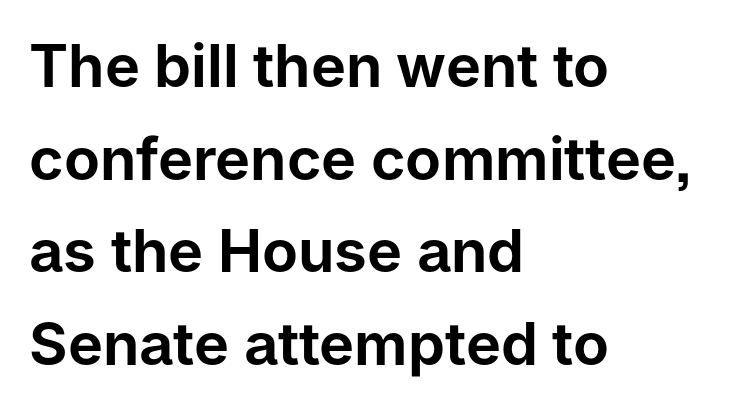
{"serif": "no", "italic": "no", "width": "normal", "stroke_contrast": "low", "x_height": "medium", "monospaced": "no", "underline": "no", "align": "left", "line_spacing": "normal", "line_spacing_ratio": 1.57, "letter_spacing": "normal", "letter_spacing_em": 0.0, "glyph_px": 59}
